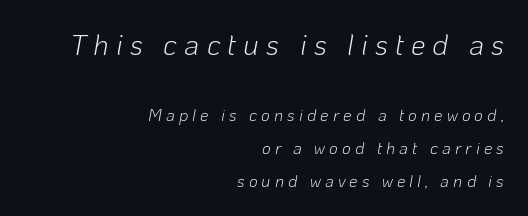
Q: Is the text bold? A: No.
Q: Is the text italic (slanted)? A: Yes, it leans right by about 10 degrees.
Q: Is the text underlined? A: No.
Q: How is the paragraph aligned? A: Right-aligned.
Q: Is the spacing between letters normal or unusually wide? A: Unusually wide.
Q: Is the spacing between lines tight, normal or loose? A: Loose.
Q: Which block of text is set in a larger size, the first (top) or the second (bottom)? A: The first (top) one.
Q: Width (condensed, normal, or wide)? A: Normal.
Q: Stroke contrast? A: Low.
Q: x-height? A: Medium.
Q: Monospaced? A: No.
